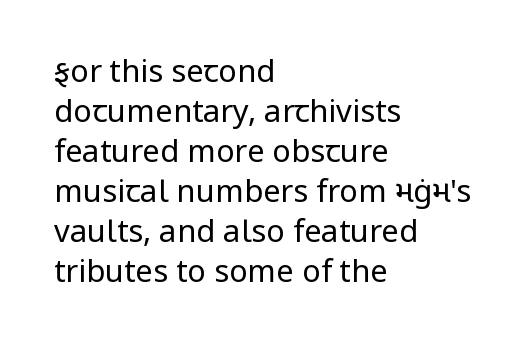
{"serif": "no", "italic": "no", "bold": "no", "weight": "regular", "width": "normal", "stroke_contrast": "low", "x_height": "medium", "monospaced": "no", "underline": "no", "align": "left", "line_spacing": "normal", "line_spacing_ratio": 1.29, "letter_spacing": "normal", "letter_spacing_em": 0.0, "glyph_px": 31}
